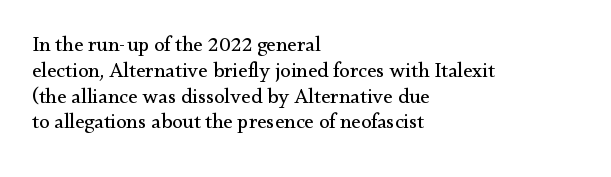
The image shows 21 px text type, upright; set left-aligned, line spacing 1.23x, normal letter spacing, not underlined.
